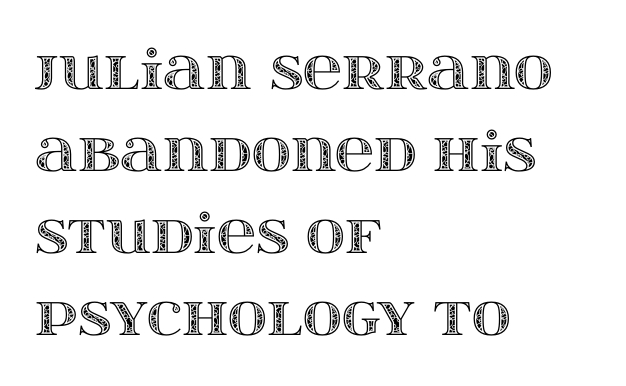
Q: Is the text italic (slanted)? A: No, it is upright.
Q: Is the text underlined? A: No.
Q: How is the paragraph aligned? A: Left-aligned.
Q: Is the spacing between letters normal or unusually wide? A: Normal.
Q: Is the spacing between lines tight, normal or loose? A: Normal.
Q: Width (condensed, normal, or wide)? A: Wide.
Q: x-height? A: Large.
Q: Monospaced? A: No.
